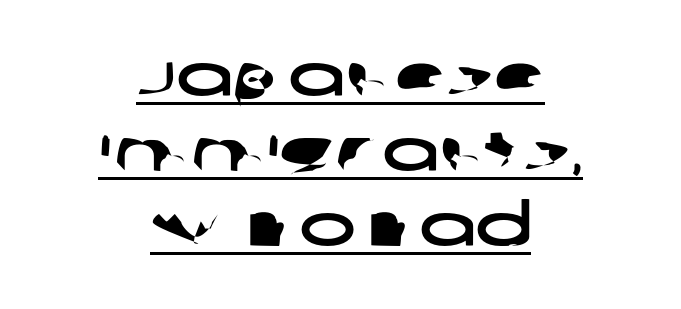
Q: Is the typeface a serif or a sans-serif typeface? A: Sans-serif.
Q: Is the text underlined? A: Yes.
Q: How is the paragraph aligned? A: Centered.
Q: Is the spacing between letters normal or unusually wide? A: Normal.
Q: Is the spacing between lines tight, normal or loose? A: Normal.
Q: Width (condensed, normal, or wide)? A: Wide.
Q: Stroke contrast? A: Low.
Q: x-height? A: Large.
Q: Monospaced? A: No.
